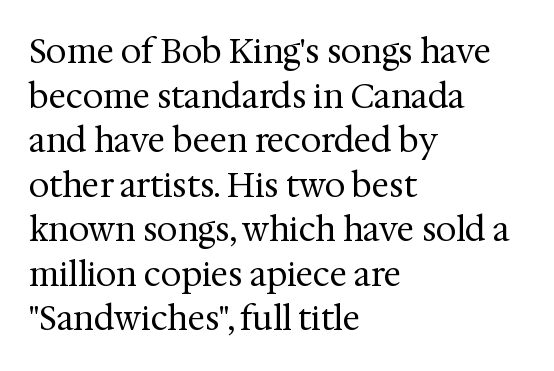
{"serif": "yes", "italic": "no", "bold": "no", "weight": "regular", "width": "normal", "stroke_contrast": "medium", "x_height": "medium", "monospaced": "no", "underline": "no", "align": "left", "line_spacing": "normal", "line_spacing_ratio": 1.35, "letter_spacing": "normal", "letter_spacing_em": 0.0, "glyph_px": 33}
